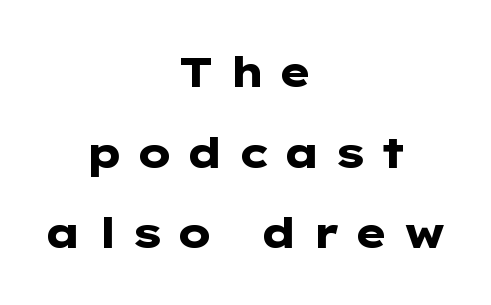
Each letter's strokes conclude bluntly, with no projecting serifs. The passage shown is emphatically bold. Does the lettering tilt? It doesn't — this is upright. The letterforms stand isolated, each surrounded by extra space. These lines are rendered in a variable-pitch font.
